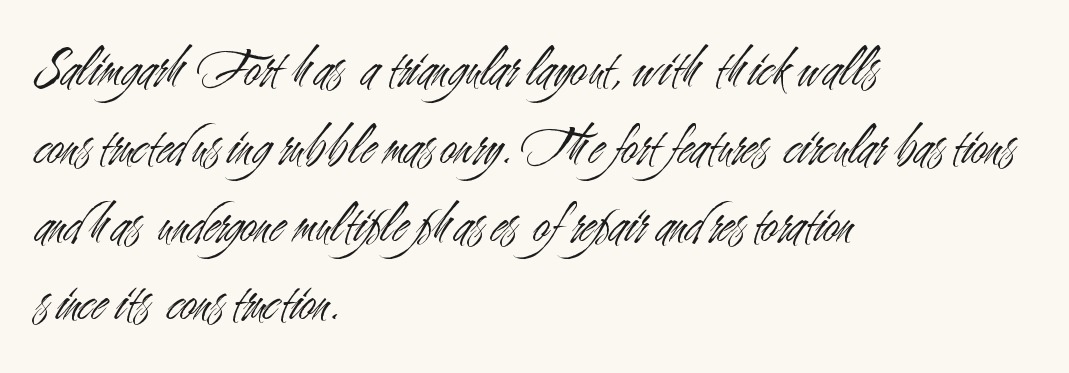
Q: Is the text bold? A: No.
Q: Is the text italic (slanted)? A: Yes.
Q: Is the typeface a serif or a sans-serif typeface? A: Sans-serif.
Q: Is the text underlined? A: No.
Q: How is the paragraph aligned? A: Left-aligned.
Q: Is the spacing between letters normal or unusually wide? A: Normal.
Q: Is the spacing between lines tight, normal or loose? A: Normal.
Q: Width (condensed, normal, or wide)? A: Condensed.
Q: Stroke contrast? A: Medium.
Q: x-height? A: Small.
Q: Monospaced? A: No.
